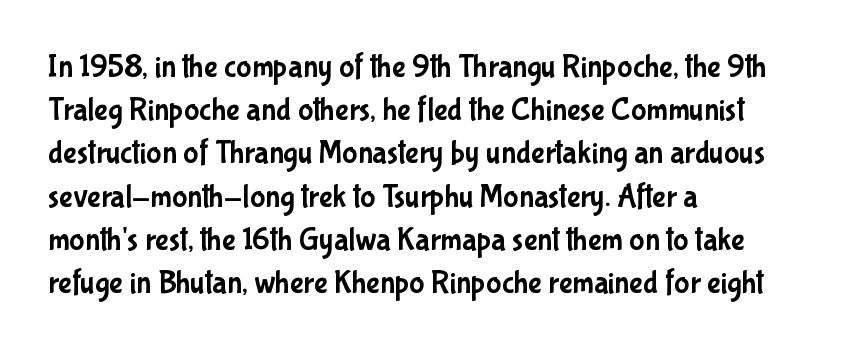
{"serif": "no", "italic": "no", "width": "condensed", "stroke_contrast": "low", "x_height": "medium", "monospaced": "no", "underline": "no", "align": "left", "line_spacing": "normal", "line_spacing_ratio": 1.35, "letter_spacing": "normal", "letter_spacing_em": 0.0, "glyph_px": 32}
